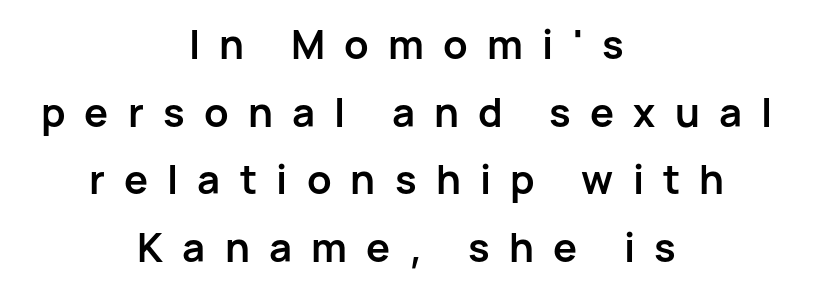
{"serif": "no", "italic": "no", "bold": "yes", "weight": "semibold", "width": "normal", "stroke_contrast": "low", "x_height": "medium", "monospaced": "no", "underline": "no", "align": "center", "line_spacing": "normal", "line_spacing_ratio": 1.69, "letter_spacing": "wide", "letter_spacing_em": 0.48, "glyph_px": 40}
